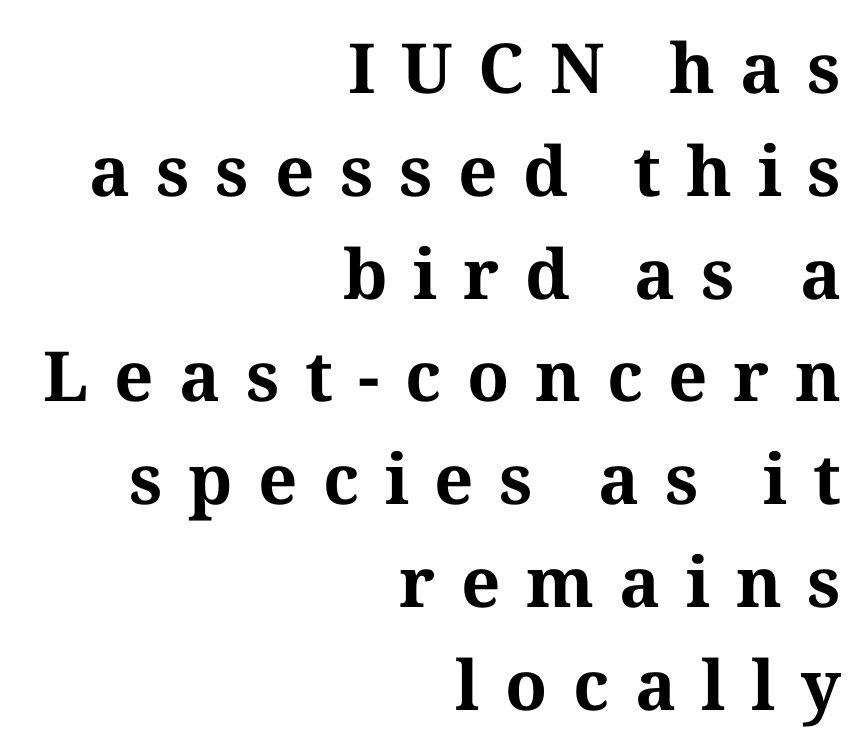
A student would call this right alignment; a typographer would say flush right, rag left. The letters carry serifs — small finishing strokes at the ends of their stems. Honestly, the letter spacing is so wide it's the main thing you notice. Does the lettering tilt? It doesn't — this is upright.
